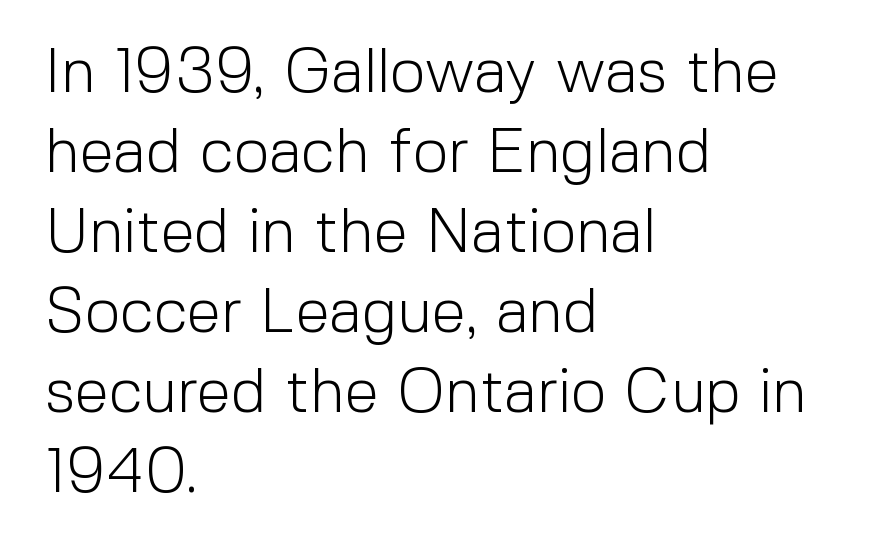
Q: Is the text bold? A: No.
Q: Is the text italic (slanted)? A: No, it is upright.
Q: Is the typeface a serif or a sans-serif typeface? A: Sans-serif.
Q: Is the text underlined? A: No.
Q: How is the paragraph aligned? A: Left-aligned.
Q: Is the spacing between letters normal or unusually wide? A: Normal.
Q: Is the spacing between lines tight, normal or loose? A: Normal.
Q: Width (condensed, normal, or wide)? A: Normal.
Q: x-height? A: Medium.
Q: Monospaced? A: No.
